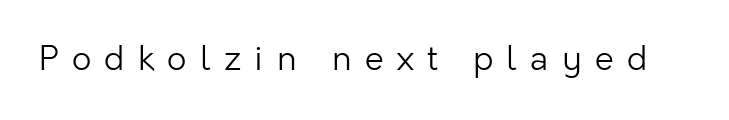
The image shows 34 px light sans-serif type, upright; set unusually wide letter spacing (+0.39 em), not underlined; low stroke contrast and a medium x-height.
